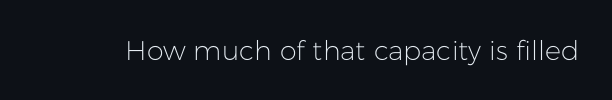
Has an underline been added? It has not. The type is set solid horizontally, with unmodified tracking. The characters are drawn with everyday or finer stroke widths. Every character sits straight up, as roman type does.
